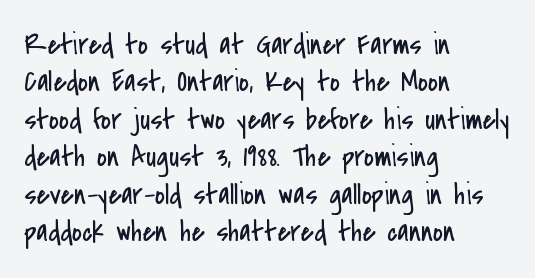
The font is comparable to plain body text, perhaps lighter. Every stem runs plumb, perpendicular to the baseline. Baseline-to-baseline distance is the conventional proportion of letter height. Only glyphs here, with clear space below each row. Look at the tracking — it's just the regular setting, nothing added.
